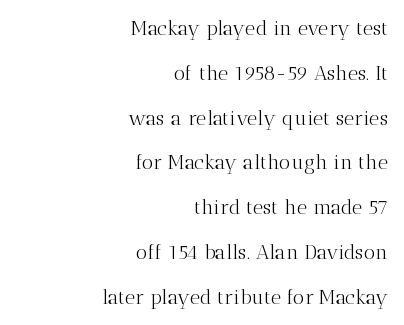
{"italic": "no", "bold": "no", "underline": "no", "align": "right", "line_spacing": "loose", "line_spacing_ratio": 2.24, "letter_spacing": "normal", "letter_spacing_em": 0.0, "glyph_px": 20}
